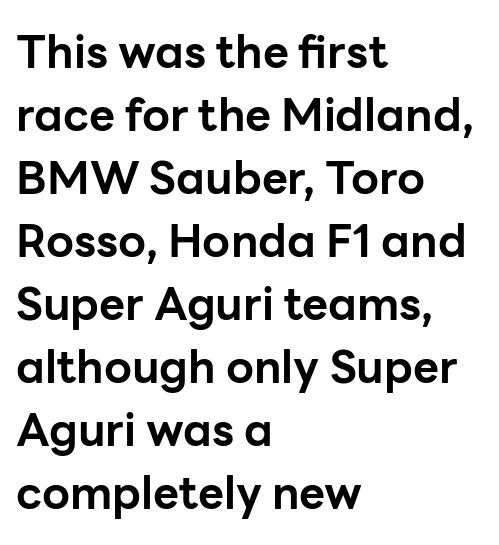
Q: Is the text bold? A: Yes.
Q: Is the text italic (slanted)? A: No, it is upright.
Q: Is the typeface a serif or a sans-serif typeface? A: Sans-serif.
Q: Is the text underlined? A: No.
Q: How is the paragraph aligned? A: Left-aligned.
Q: Is the spacing between letters normal or unusually wide? A: Normal.
Q: Is the spacing between lines tight, normal or loose? A: Normal.
Q: Width (condensed, normal, or wide)? A: Normal.
Q: Stroke contrast? A: Low.
Q: x-height? A: Medium.
Q: Monospaced? A: No.
